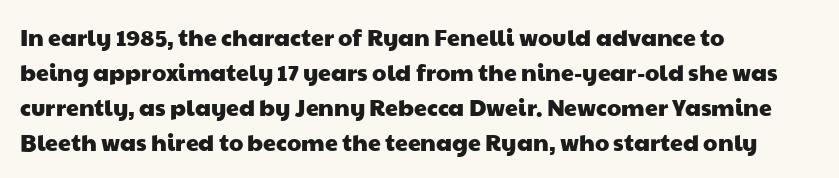
{"underline": "no", "align": "left", "line_spacing": "normal", "line_spacing_ratio": 1.52, "letter_spacing": "normal", "letter_spacing_em": 0.0, "glyph_px": 23}
